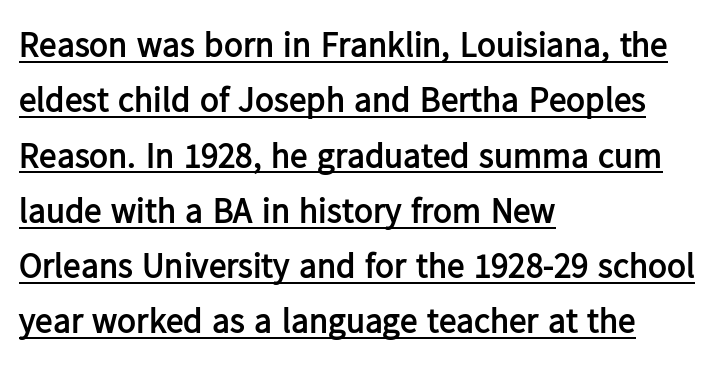
The image shows 35 px semibold sans-serif type, upright; set left-aligned, normal line spacing (1.58x), normal letter spacing, underlined; low stroke contrast and a medium x-height.
